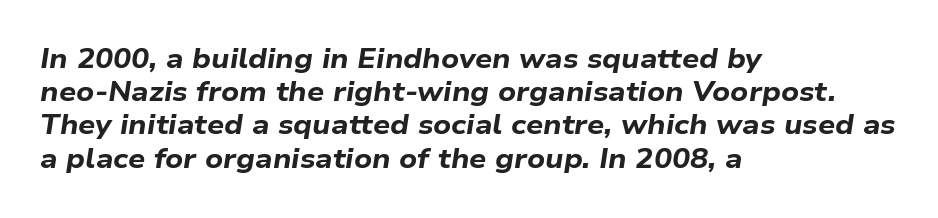
It's the slanting kind of type. Layout note: lines flush left. Only glyphs here, with clear space below each row. The strokes are fattened all the way to bold. The face used here is rendered with its standard letterfit.
